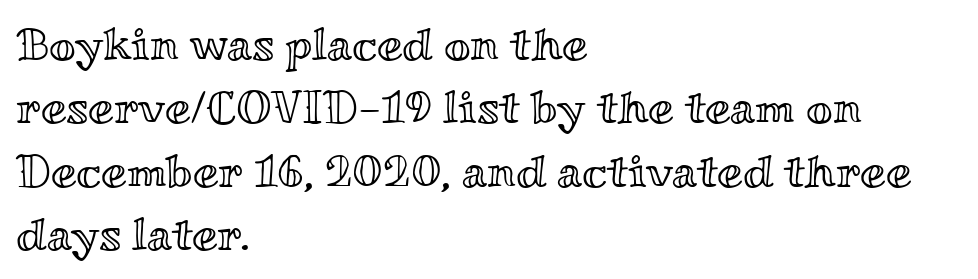
The image shows 46 px wide type, upright; set left-aligned, normal line spacing (1.38x), normal letter spacing, not underlined; a small x-height.
